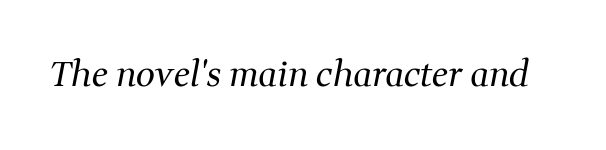
Q: Is the text bold? A: No.
Q: Is the text italic (slanted)? A: Yes, it leans right by about 11 degrees.
Q: Is the typeface a serif or a sans-serif typeface? A: Serif.
Q: Is the text underlined? A: No.
Q: Is the spacing between letters normal or unusually wide? A: Normal.
Q: Width (condensed, normal, or wide)? A: Normal.
Q: Stroke contrast? A: Medium.
Q: x-height? A: Medium.
Q: Monospaced? A: No.
